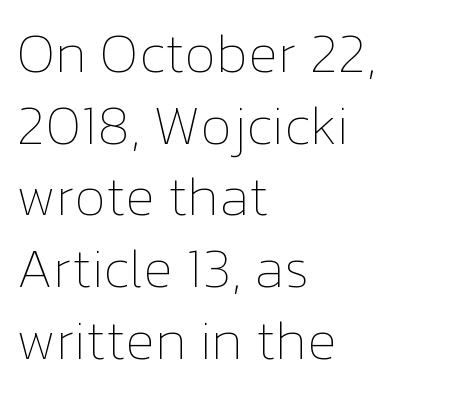
{"italic": "no", "bold": "no", "weight": "thin", "width": "normal", "stroke_contrast": "low", "x_height": "medium", "monospaced": "no", "underline": "no", "align": "left", "line_spacing": "normal", "line_spacing_ratio": 1.28, "letter_spacing": "normal", "letter_spacing_em": 0.0, "glyph_px": 56}
